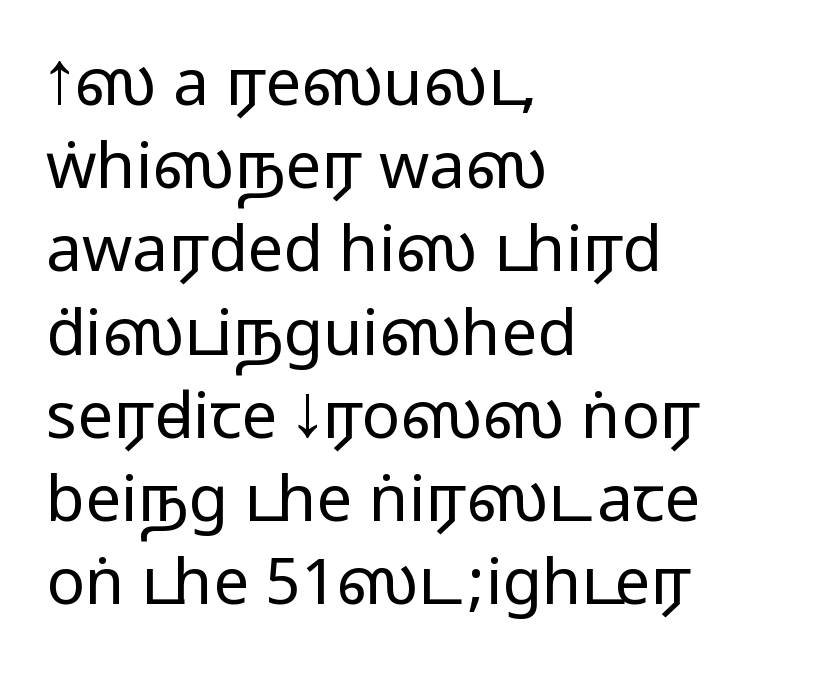
It's the straight-up-and-down kind of type. Note the varied advance widths — an 'i' is clearly narrower than an 'm'. You could call the tracking neutral — neither tight nor loose. The passage shown is not underscored anywhere. Evenly set lines give the paragraph a standard silhouette. The paragraph shown leans on its left margin.
